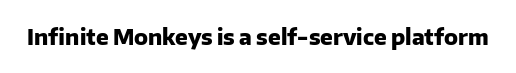
The letterforms sit shoulder to shoulder at normal distance. These lines were composed using upright roman letters. Check the space under the baseline: it is left empty. The sample has been set heavy, in full bold.
